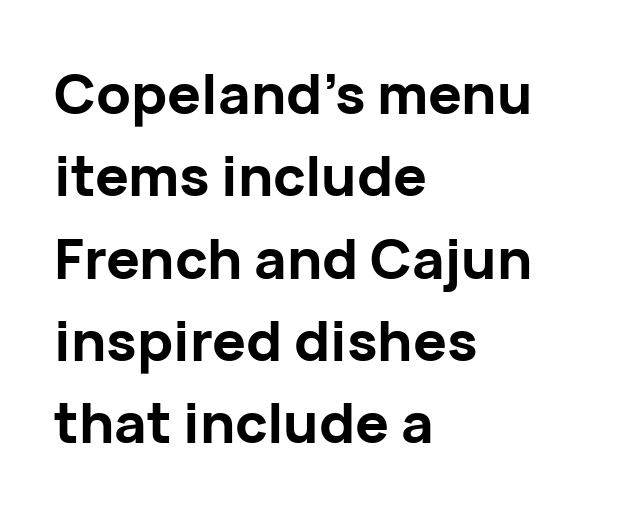
{"serif": "no", "italic": "no", "bold": "yes", "weight": "bold", "width": "normal", "stroke_contrast": "low", "x_height": "medium", "monospaced": "no", "underline": "no", "align": "left", "line_spacing": "normal", "line_spacing_ratio": 1.47, "letter_spacing": "normal", "letter_spacing_em": 0.0, "glyph_px": 56}
